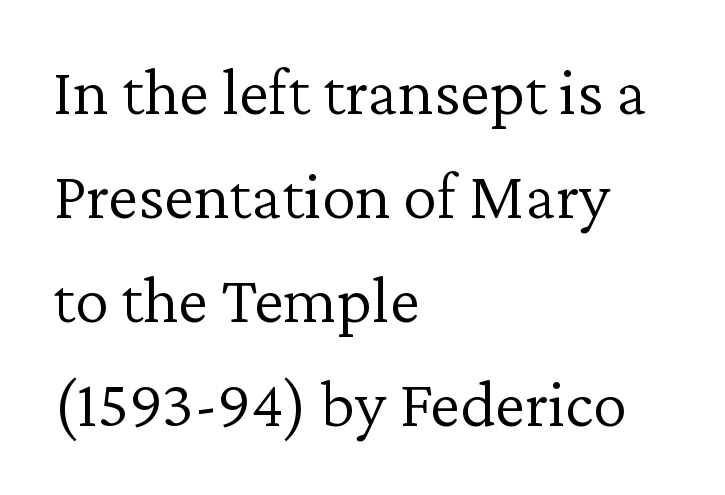
Q: Is the text bold? A: No.
Q: Is the text italic (slanted)? A: No, it is upright.
Q: Is the typeface a serif or a sans-serif typeface? A: Serif.
Q: Is the text underlined? A: No.
Q: How is the paragraph aligned? A: Left-aligned.
Q: Is the spacing between letters normal or unusually wide? A: Normal.
Q: Is the spacing between lines tight, normal or loose? A: Normal.
Q: Width (condensed, normal, or wide)? A: Normal.
Q: Stroke contrast? A: Low.
Q: x-height? A: Medium.
Q: Monospaced? A: No.
